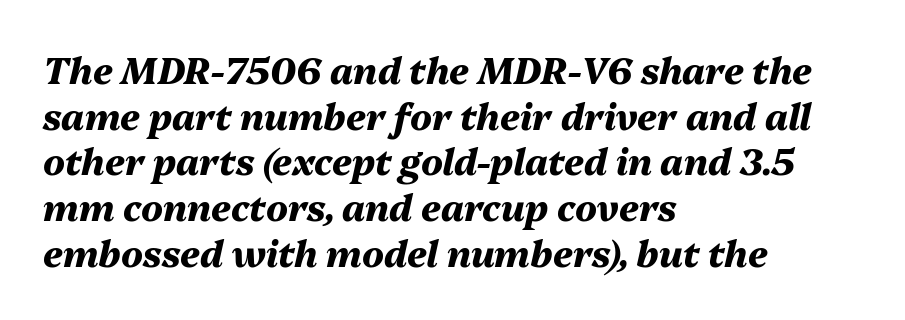
Note the varied advance widths — an 'i' is clearly narrower than an 'm'. Leftover space on each line is placed entirely after the last word. These lines carry a lot of weight — the face is fully bold. The tracking reads as untouched default to a designer's eye. Posture: slanted. Evenly set lines give the paragraph a standard silhouette.
